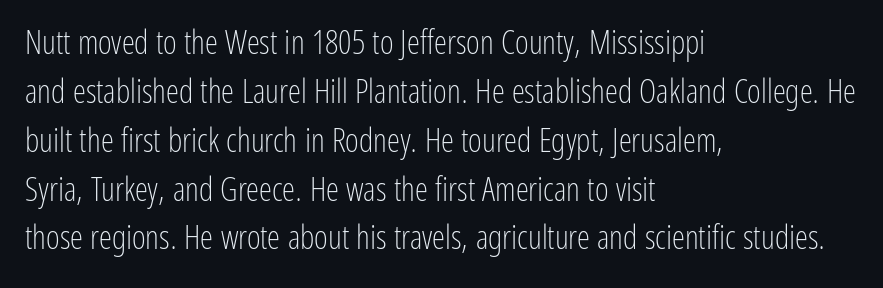
The image shows 33 px light, condensed sans-serif type, upright; set left-aligned, normal line spacing (1.48x), normal letter spacing, not underlined; low stroke contrast and a medium x-height.
